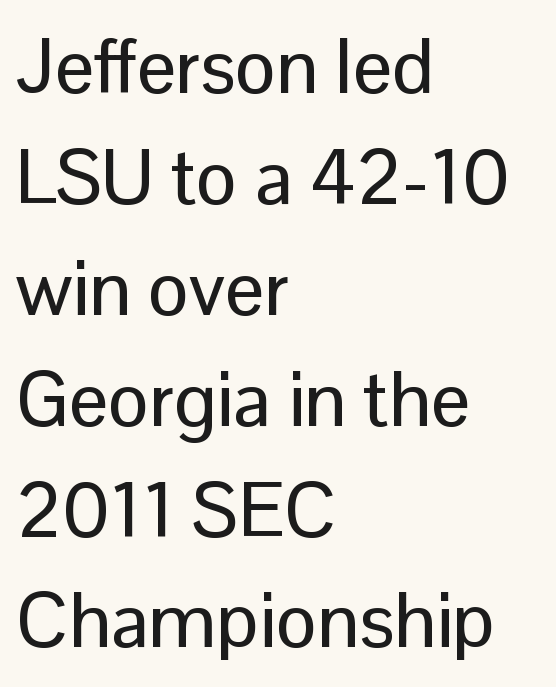
Line starts are locked; line ends wander. Character widths vary here, with narrow letters taking less room than wide ones. Quick note: interline space is typical. In terms of posture, this sample is upright. The space beneath each line is pristine and unruled.
